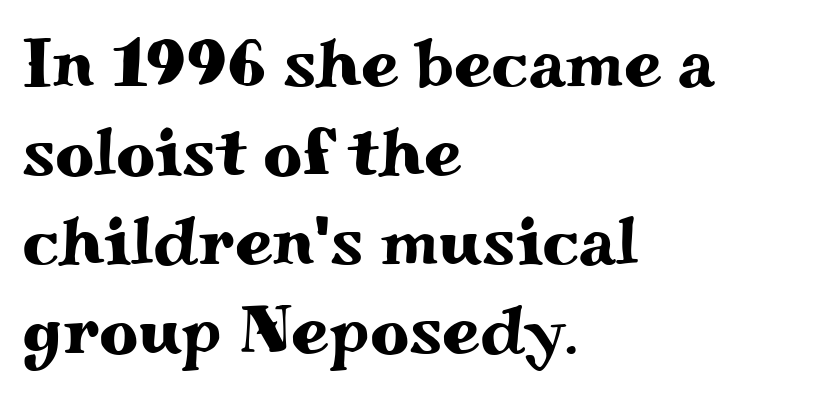
{"serif": "yes", "italic": "no", "width": "wide", "stroke_contrast": "medium", "x_height": "small", "monospaced": "no", "underline": "no", "align": "left", "line_spacing": "normal", "line_spacing_ratio": 1.31, "letter_spacing": "normal", "letter_spacing_em": 0.0, "glyph_px": 68}
